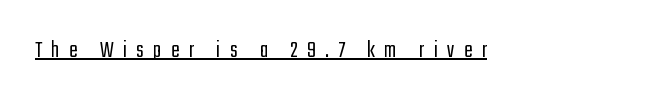
Honestly, the letter spacing is so wide it's the main thing you notice. These lines were composed using upright roman letters. No extra ink here — the face is not bold. Check the space under the baseline: a stroke is drawn there.
